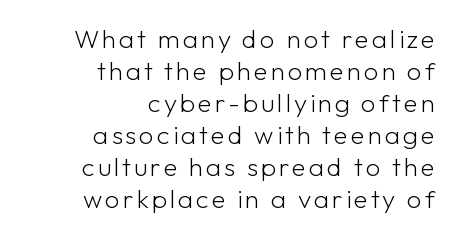
The image shows 26 px text type, upright; set right-aligned, line spacing 1.23x, not underlined.
